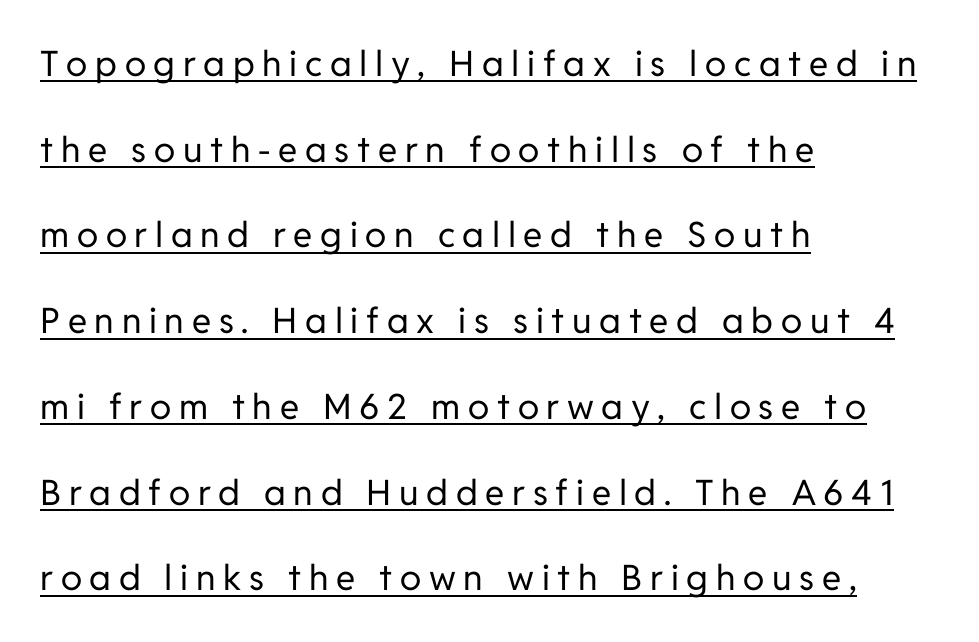
Q: Is the text bold? A: No.
Q: Is the text italic (slanted)? A: No, it is upright.
Q: Is the typeface a serif or a sans-serif typeface? A: Sans-serif.
Q: Is the text underlined? A: Yes.
Q: How is the paragraph aligned? A: Left-aligned.
Q: Is the spacing between letters normal or unusually wide? A: Unusually wide.
Q: Is the spacing between lines tight, normal or loose? A: Loose.
Q: Width (condensed, normal, or wide)? A: Normal.
Q: Stroke contrast? A: Low.
Q: x-height? A: Medium.
Q: Monospaced? A: No.
